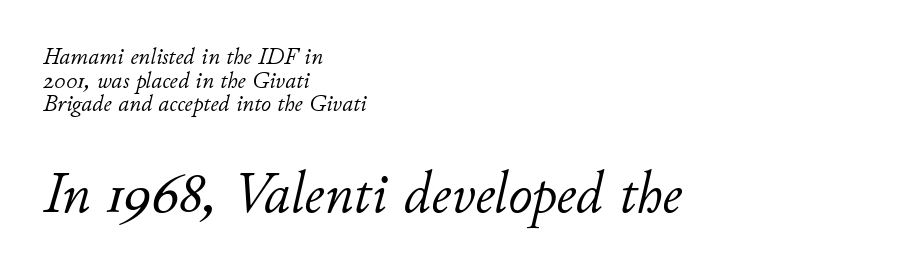
{"italic": "yes", "lean": "right", "slant_degrees": 11, "bold": "no", "weight": "light", "width": "normal", "stroke_contrast": "low", "x_height": "small", "monospaced": "no", "underline": "no", "align": "left", "line_spacing": "tight", "line_spacing_ratio": 0.98, "letter_spacing": "normal", "letter_spacing_em": 0.0, "larger_block": "second", "size_ratio": 2.46, "glyph_px": 59}
